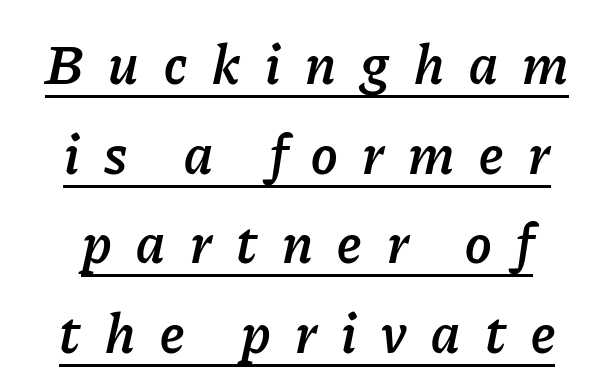
The passage shown stacks its lines at a standard gap. The letters are semibold — heavier than regular but short of a full bold. Varying glyph widths throughout — classic text-font behaviour. You can tell it's italic because the verticals aren't actually vertical. This rendering features underlined lettering. A centered setting, common on invitations and titles, is used for this passage.
